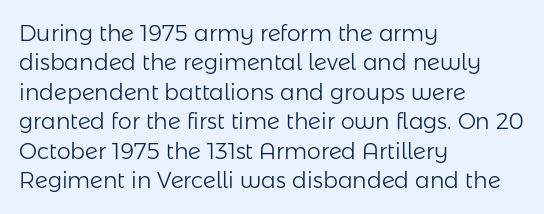
The image shows 22 px text type, upright; set left-aligned, normal line spacing (1.34x), normal letter spacing, not underlined.
